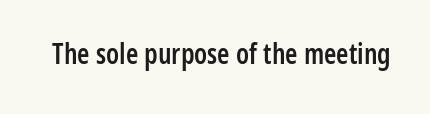
The passage shown is typed in a proportional face where columns would drift. Posture: straight, roman, zero tilt. Regarding serifs, this sample does without them. The glyphs have the mass of a demibold cut, below bold. Standard letterfit; no display-style spreading of the glyphs. The passage shown is not underscored anywhere.
